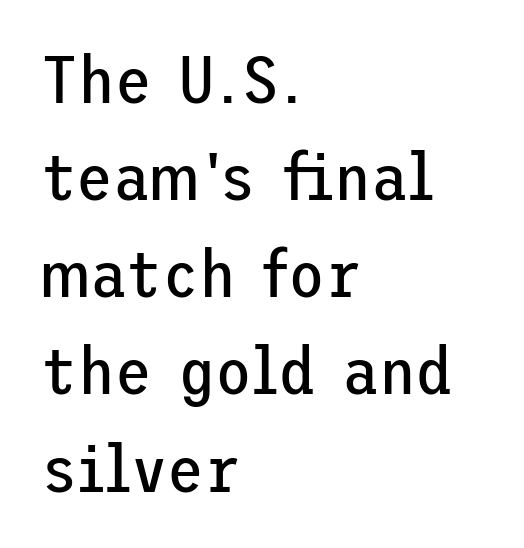
The image shows 67 px regular-weight sans-serif type, upright; set left-aligned, normal line spacing (1.45x), normal letter spacing, not underlined; low stroke contrast and a medium x-height.
